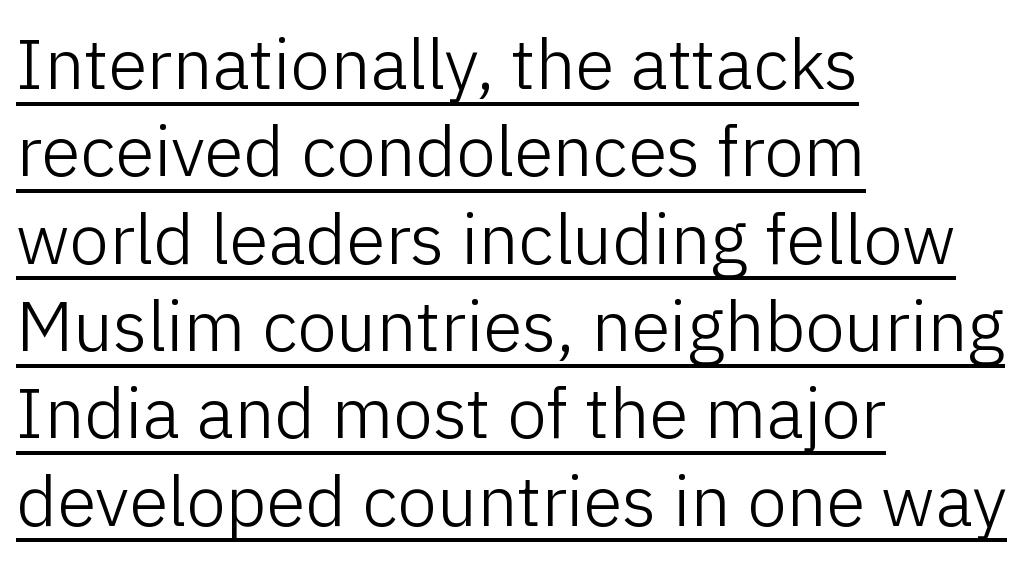
{"serif": "no", "italic": "no", "bold": "no", "weight": "light", "width": "normal", "stroke_contrast": "low", "x_height": "medium", "monospaced": "no", "underline": "yes", "align": "left", "line_spacing_ratio": 1.23, "letter_spacing": "normal", "letter_spacing_em": 0.0, "glyph_px": 71}
